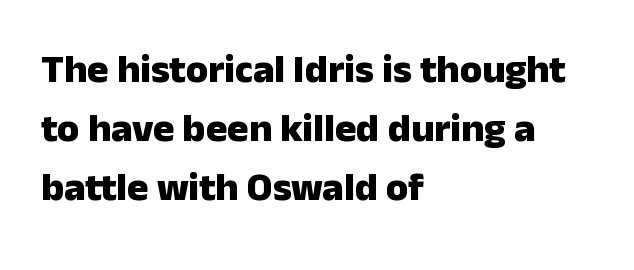
The image shows 40 px heavy sans-serif type, upright; set left-aligned, normal line spacing (1.48x), normal letter spacing, not underlined; low stroke contrast and a medium x-height.
